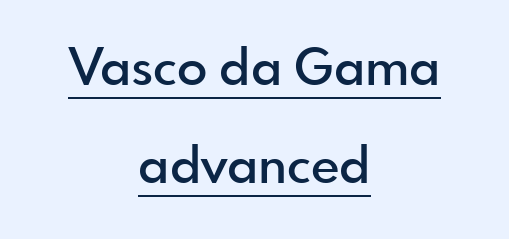
Q: Is the text bold? A: Semi-bold.
Q: Is the text italic (slanted)? A: No, it is upright.
Q: Is the typeface a serif or a sans-serif typeface? A: Sans-serif.
Q: Is the text underlined? A: Yes.
Q: How is the paragraph aligned? A: Centered.
Q: Is the spacing between letters normal or unusually wide? A: Normal.
Q: Is the spacing between lines tight, normal or loose? A: Loose.
Q: Width (condensed, normal, or wide)? A: Normal.
Q: x-height? A: Small.
Q: Monospaced? A: No.
